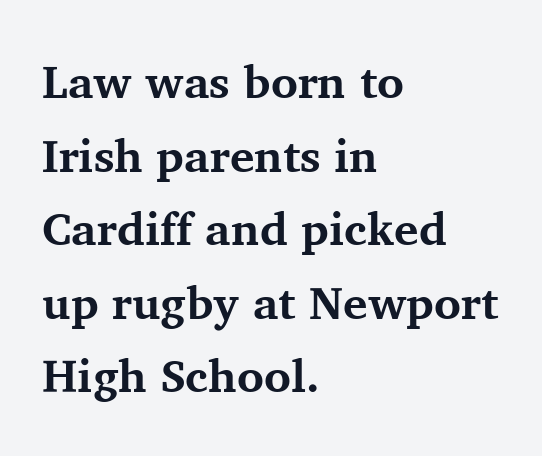
A clean baseline with only descenders dipping below it. Normally led — the rows are evenly, conventionally spaced. Strong, thick strokes mark this as bold type. Type style note: has serifs. Compared with a centered layout, this one pins lines to the left instead.
